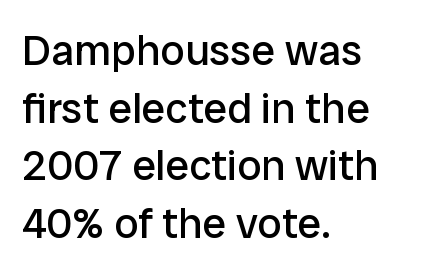
The text block is weighted toward the left margin, trailing off unevenly rightward. Glance below the letters and you will spot only blank space. Nothing heavy about these letters — not bold at all. Upright lettering throughout.
